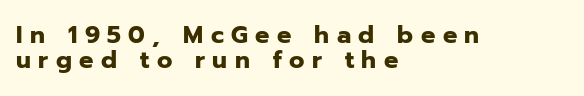
Q: Is the text bold? A: Yes.
Q: Is the text italic (slanted)? A: No, it is upright.
Q: Is the text underlined? A: No.
Q: How is the paragraph aligned? A: Left-aligned.
Q: Is the spacing between letters normal or unusually wide? A: Unusually wide.
Q: Is the spacing between lines tight, normal or loose? A: Tight.
